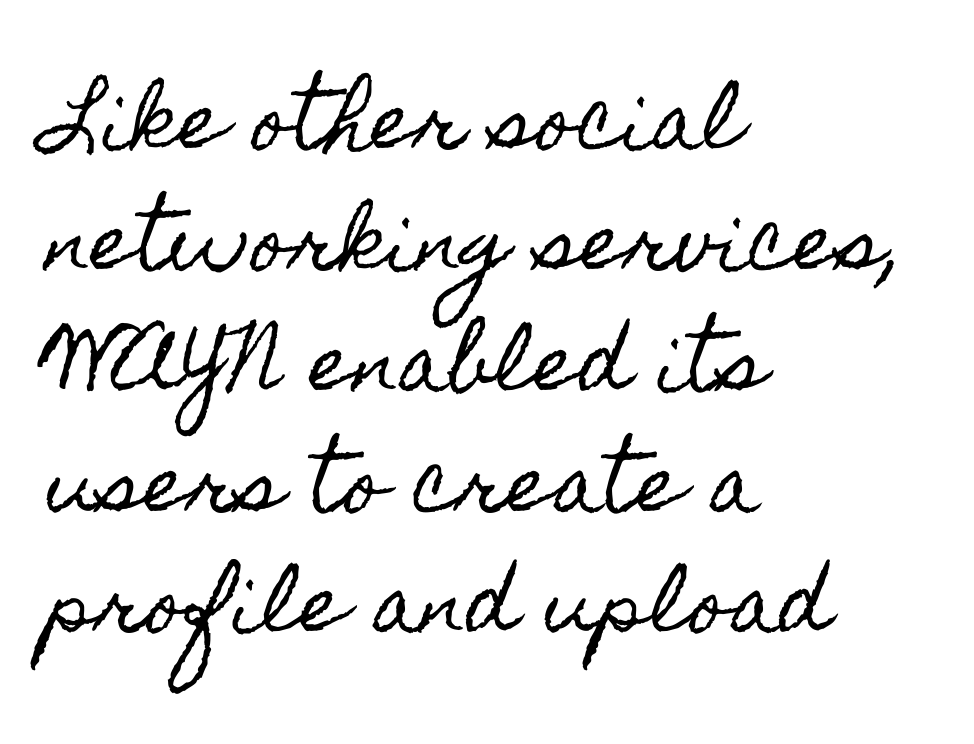
Q: Is the text italic (slanted)? A: Yes.
Q: Is the text underlined? A: No.
Q: How is the paragraph aligned? A: Left-aligned.
Q: Is the spacing between letters normal or unusually wide? A: Normal.
Q: Is the spacing between lines tight, normal or loose? A: Normal.
Q: Width (condensed, normal, or wide)? A: Condensed.
Q: x-height? A: Small.
Q: Monospaced? A: No.
